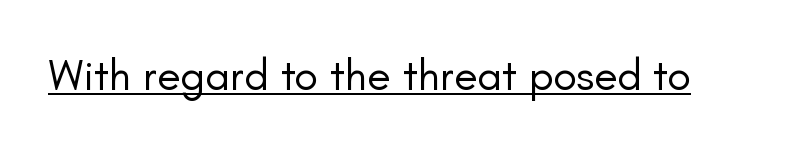
The image shows 44 px regular-weight sans-serif type, upright; set normal letter spacing, underlined; low stroke contrast and a small x-height.
